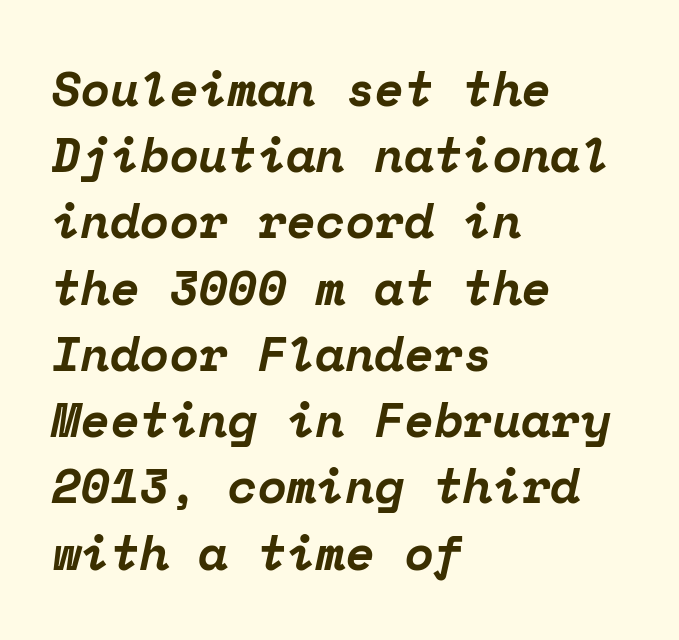
The image shows 48 px bold serif type, italic (leaning right), monospaced; set left-aligned, normal line spacing (1.38x), normal letter spacing, not underlined; low stroke contrast and a medium x-height.
